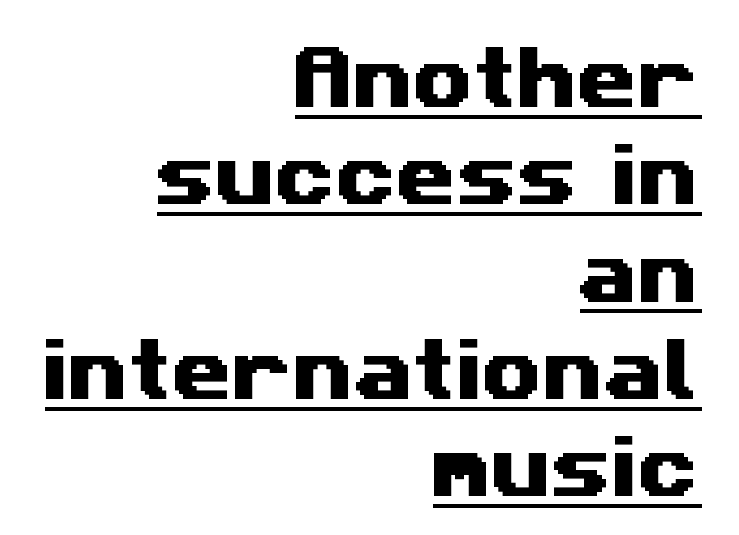
{"serif": "no", "width": "wide", "stroke_contrast": "medium", "x_height": "medium", "monospaced": "no", "underline": "yes", "align": "right", "line_spacing": "normal", "line_spacing_ratio": 1.41, "letter_spacing": "normal", "letter_spacing_em": 0.0, "glyph_px": 69}
